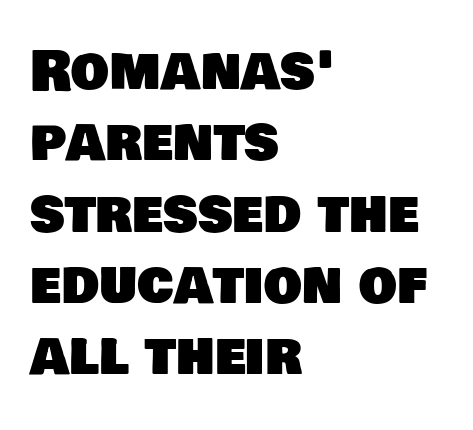
The image shows 54 px sans-serif type; set left-aligned, normal line spacing (1.32x), normal letter spacing, not underlined; low stroke contrast and a large x-height.
